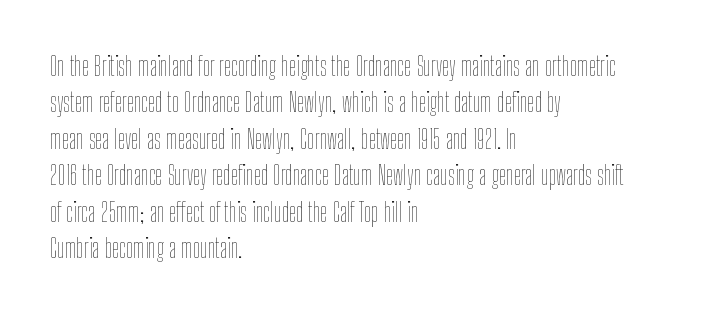
The image shows 26 px text type, upright; set left-aligned, normal line spacing (1.4x), normal letter spacing, not underlined.
